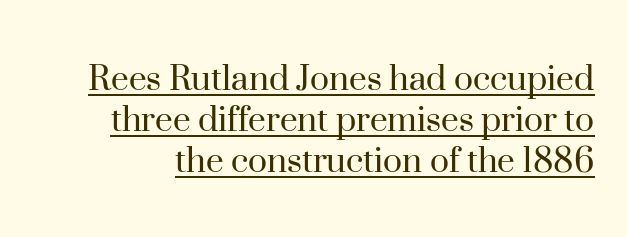
The image shows 40 px regular-weight serif type, upright; set tight line spacing (1.02x), normal letter spacing, underlined; high stroke contrast and a small x-height.
